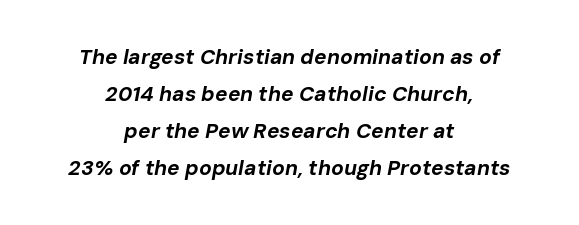
The image shows 21 px bold type, italic (leaning right); set centered, line spacing 1.76x, normal letter spacing, not underlined.
